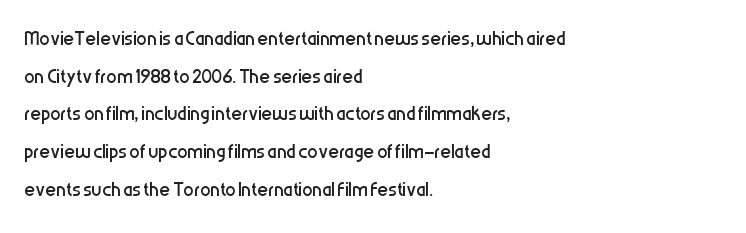
This sample is left-justified, so line endings fall wherever the words run out. Short note: letters normally spaced. These lines were composed using upright roman letters. Nothing heavy about these letters — not bold at all. The glyphs are unaccompanied by any horizontal stroke below them. Quick note: interline space is typical.
